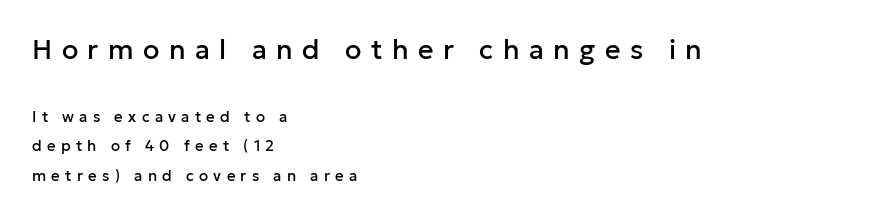
The image shows 27 px text type, upright; set left-aligned, loose line spacing (1.97x), unusually wide letter spacing (+0.35 em), not underlined; the first (top) block is 1.8x larger.
